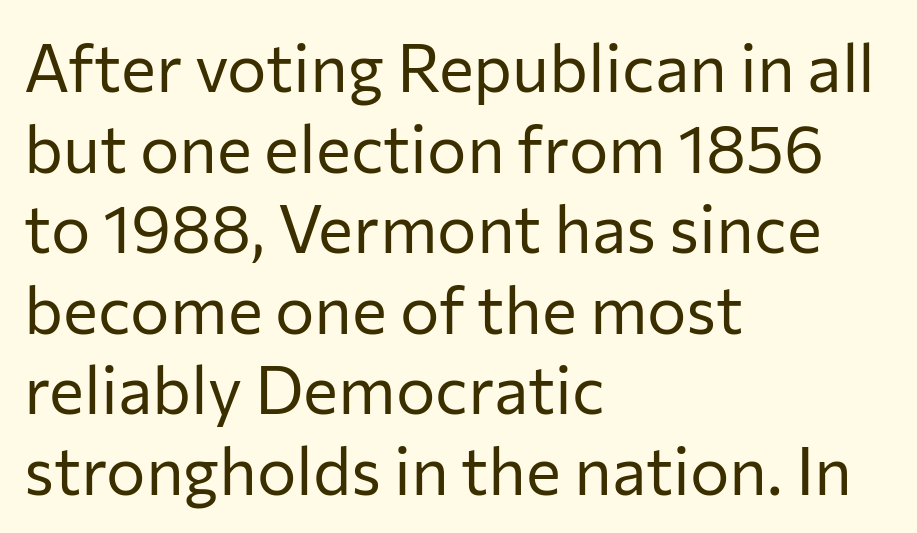
Weight: in the light-to-regular range. Each letter keeps its own natural width here, so spacing adapts to shape. To sum up the face: it is a sans, with no serifs. Honestly, there is no underline to notice here at all. If you drew a line through each stem, it would be perfectly vertical.
